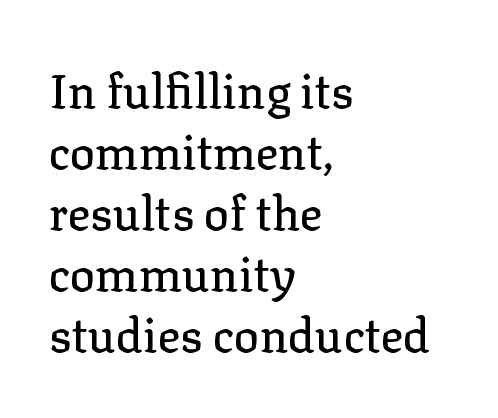
The text was rendered using a seriffed face with decorative stroke endings. These lines are rendered in a variable-pitch font. A typesetter would call this zero additional tracking. A clean baseline with only descenders dipping below it. Upright lettering throughout.
